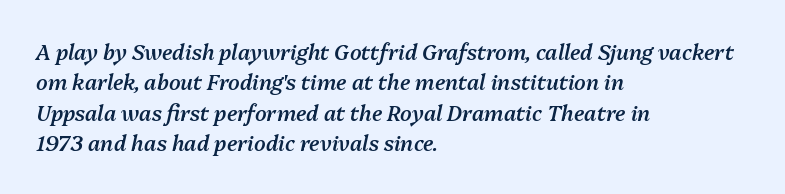
The image shows 21 px text type, italic (leaning right); set left-aligned, normal line spacing (1.45x), normal letter spacing, not underlined.
